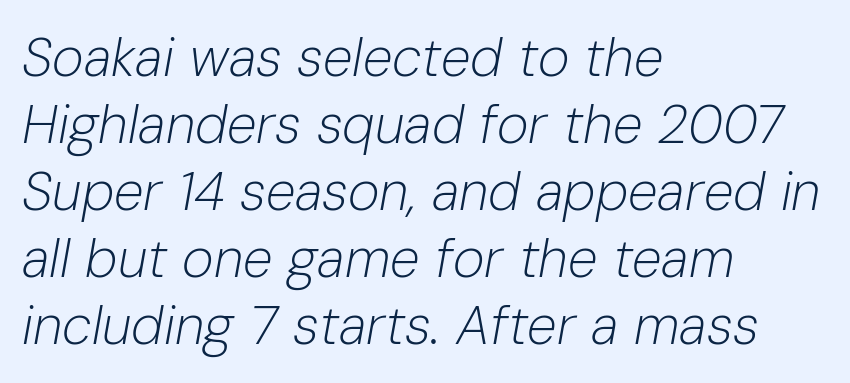
Q: Is the text bold? A: No.
Q: Is the text italic (slanted)? A: Yes, it leans right by about 10 degrees.
Q: Is the text underlined? A: No.
Q: How is the paragraph aligned? A: Left-aligned.
Q: Is the spacing between letters normal or unusually wide? A: Normal.
Q: Width (condensed, normal, or wide)? A: Normal.
Q: Stroke contrast? A: Low.
Q: x-height? A: Medium.
Q: Monospaced? A: No.
